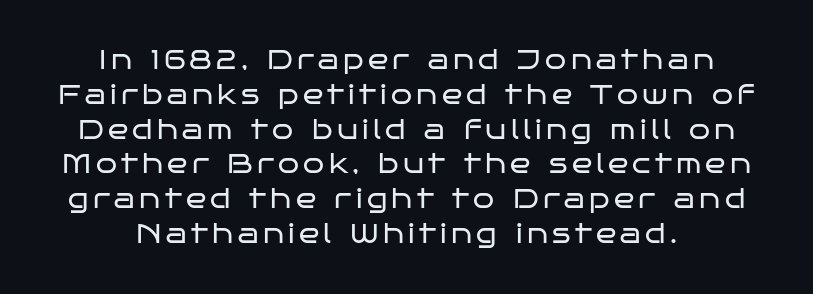
Q: Is the text bold? A: No.
Q: Is the text italic (slanted)? A: No, it is upright.
Q: Is the text underlined? A: No.
Q: How is the paragraph aligned? A: Centered.
Q: Is the spacing between lines tight, normal or loose? A: Normal.
